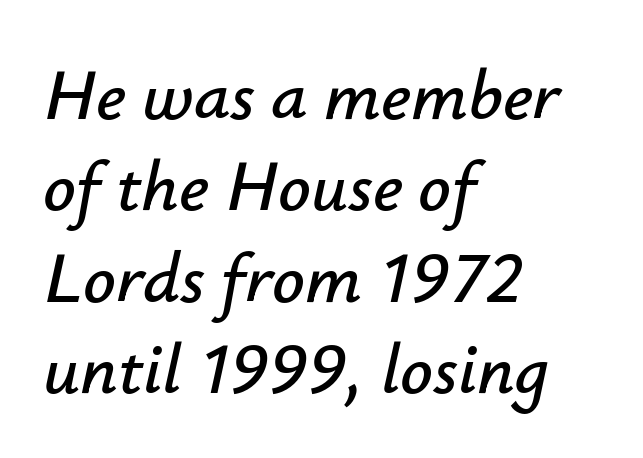
Decoration check: the copy has no underline. The lines sit at an ordinary, default distance from one another. Slanted lettering throughout. The lines in this sample share a left origin and differ only in where they stop.
